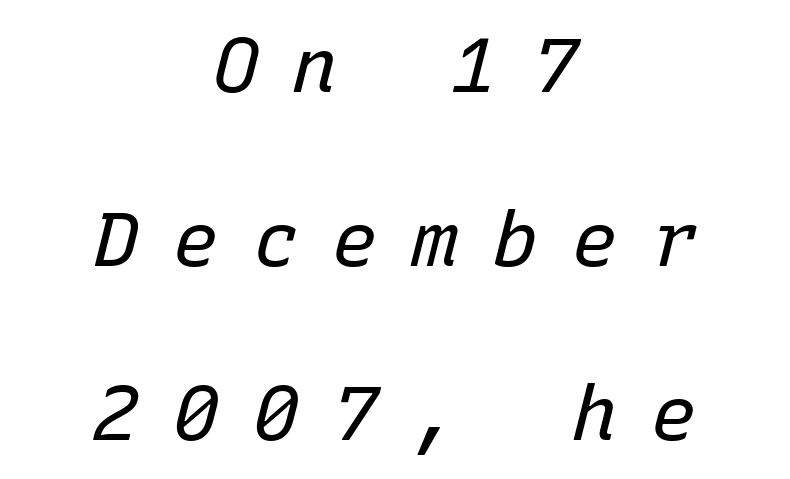
{"italic": "yes", "lean": "right", "slant_degrees": 15, "bold": "no", "weight": "regular", "width": "normal", "stroke_contrast": "low", "x_height": "medium", "monospaced": "yes", "underline": "no", "align": "center", "line_spacing": "loose", "line_spacing_ratio": 2.29, "letter_spacing": "wide", "letter_spacing_em": 0.45, "glyph_px": 76}
